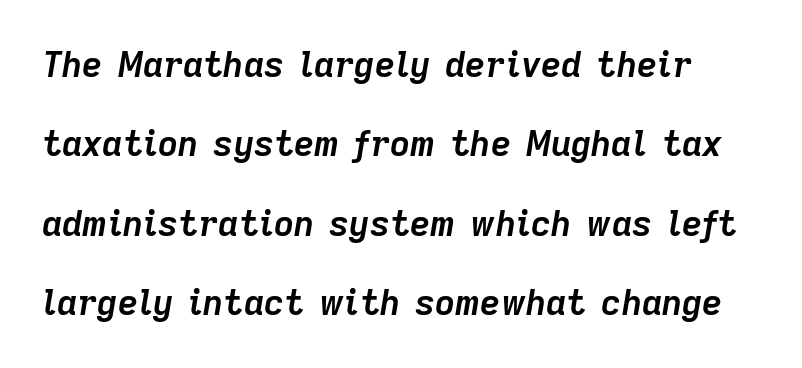
{"italic": "yes", "lean": "right", "slant_degrees": 9, "bold": "yes", "weight": "semibold", "width": "normal", "stroke_contrast": "low", "x_height": "medium", "monospaced": "no", "underline": "no", "line_spacing": "loose", "line_spacing_ratio": 2.27, "letter_spacing": "normal", "letter_spacing_em": 0.0, "glyph_px": 35}
